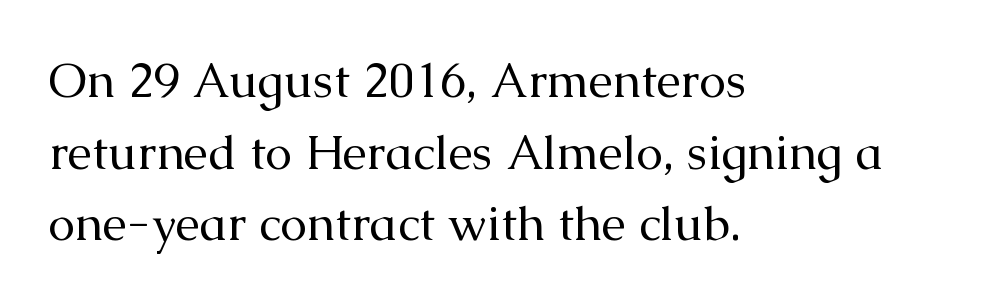
No word sits above an underline. The type is set solid horizontally, with unmodified tracking. The passage shown is typed in a proportional face where columns would drift. In CSS terms this would be text-align: left.
